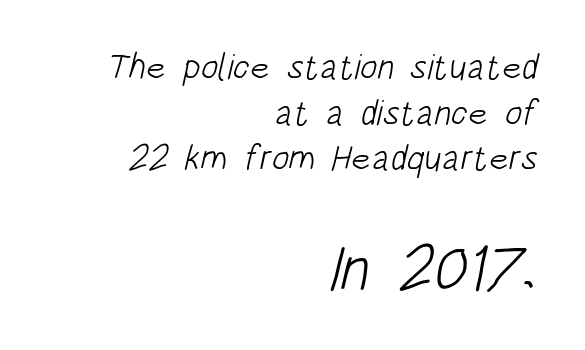
Q: Is the text bold? A: No.
Q: Is the typeface a serif or a sans-serif typeface? A: Sans-serif.
Q: Is the text underlined? A: No.
Q: How is the paragraph aligned? A: Right-aligned.
Q: Is the spacing between letters normal or unusually wide? A: Normal.
Q: Is the spacing between lines tight, normal or loose? A: Normal.
Q: Which block of text is set in a larger size, the first (top) or the second (bottom)? A: The second (bottom) one.
Q: Width (condensed, normal, or wide)? A: Condensed.
Q: Stroke contrast? A: Low.
Q: x-height? A: Large.
Q: Monospaced? A: No.
